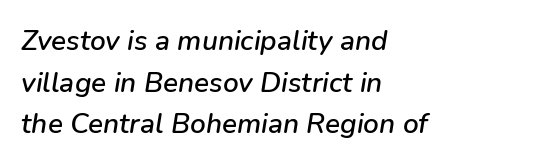
{"italic": "yes", "lean": "right", "slant_degrees": 9, "width": "normal", "stroke_contrast": "low", "x_height": "medium", "monospaced": "no", "underline": "no", "align": "left", "line_spacing": "normal", "line_spacing_ratio": 1.49, "letter_spacing": "normal", "letter_spacing_em": 0.0, "glyph_px": 28}
